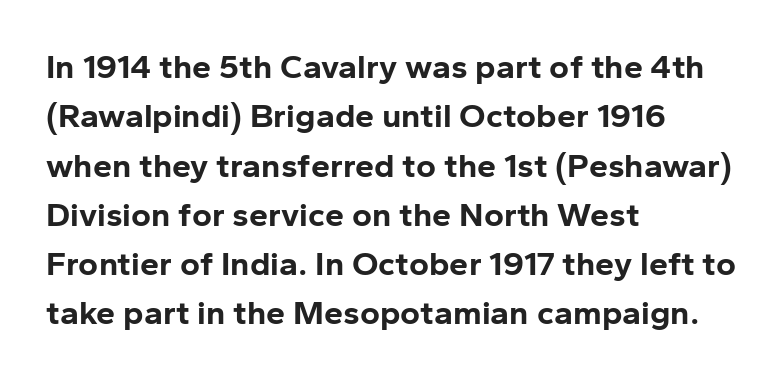
Q: Is the text bold? A: Yes.
Q: Is the text italic (slanted)? A: No, it is upright.
Q: Is the typeface a serif or a sans-serif typeface? A: Sans-serif.
Q: Is the text underlined? A: No.
Q: How is the paragraph aligned? A: Left-aligned.
Q: Is the spacing between letters normal or unusually wide? A: Normal.
Q: Is the spacing between lines tight, normal or loose? A: Normal.
Q: Width (condensed, normal, or wide)? A: Normal.
Q: Stroke contrast? A: Low.
Q: x-height? A: Medium.
Q: Monospaced? A: No.
